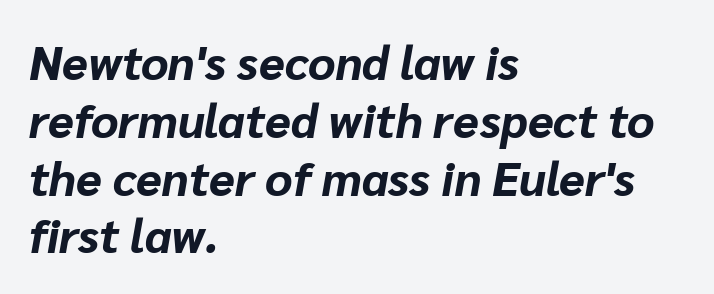
Is the type slanted? Yes — the strokes lean at a clear angle. Each letter keeps its own natural width here, so spacing adapts to shape. The compositor pushed each line to the left boundary. Check under the words: just untouched page. These lines keep a tight, regular rhythm from letter to letter.
